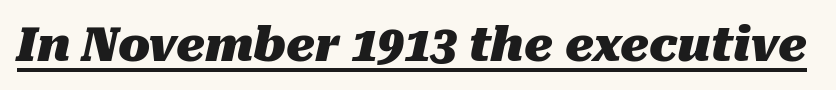
The image shows 47 px heavy type, italic (leaning right); set normal letter spacing, underlined; medium stroke contrast and a medium x-height.
